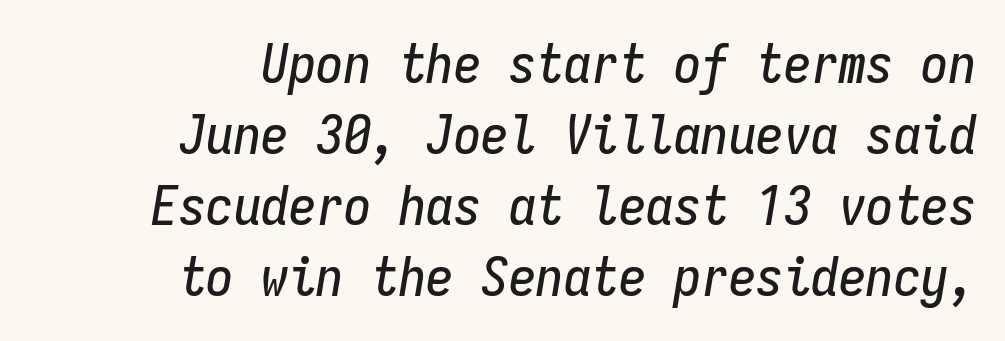
The image shows 55 px condensed type, italic (leaning right), monospaced; set right-aligned, normal line spacing (1.29x), normal letter spacing, not underlined; low stroke contrast and a medium x-height.
